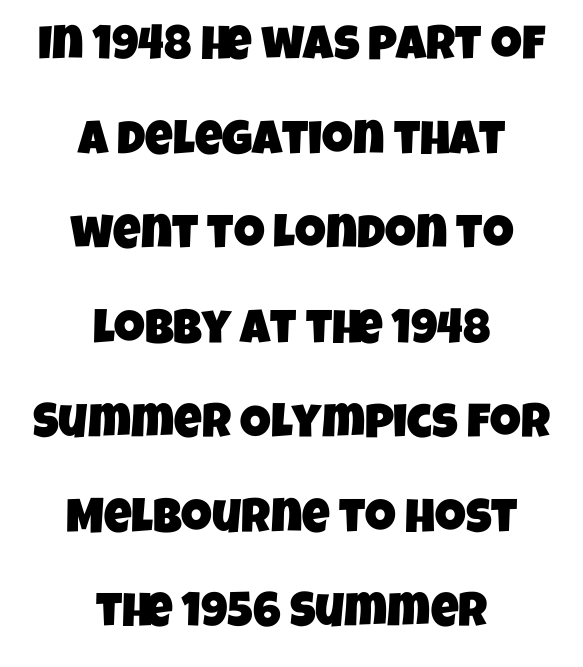
Stroke terminals: plain, sans-serif. What stands out about the letter spacing? Nothing — it is the standard amount. A typesetter would call this leading open, well beyond the default. Rule under the text: the space is simply empty. Visually the block forms a symmetrical silhouette, jagged on both flanks.
